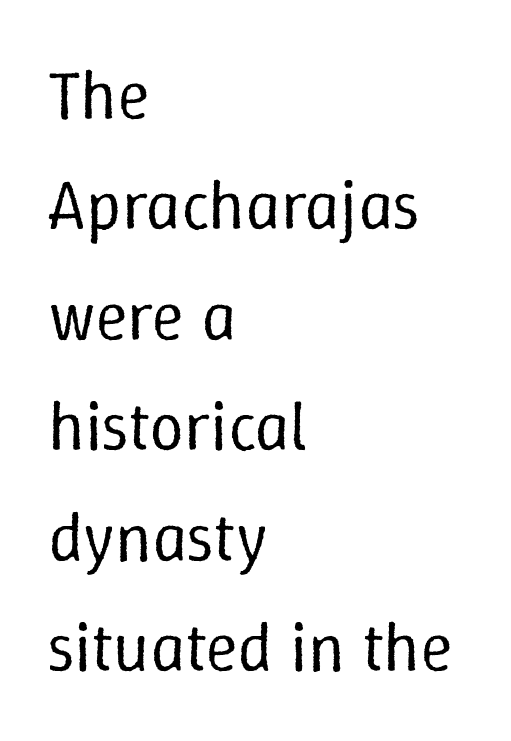
Q: Is the text bold? A: No.
Q: Is the text italic (slanted)? A: No, it is upright.
Q: Is the text underlined? A: No.
Q: How is the paragraph aligned? A: Left-aligned.
Q: Is the spacing between letters normal or unusually wide? A: Normal.
Q: Is the spacing between lines tight, normal or loose? A: Normal.
Q: Width (condensed, normal, or wide)? A: Normal.
Q: Stroke contrast? A: Low.
Q: x-height? A: Medium.
Q: Monospaced? A: No.
